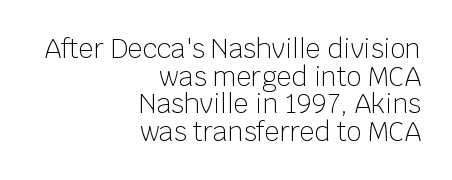
Q: Is the text bold? A: No.
Q: Is the text italic (slanted)? A: No, it is upright.
Q: Is the text underlined? A: No.
Q: How is the paragraph aligned? A: Right-aligned.
Q: Is the spacing between letters normal or unusually wide? A: Normal.
Q: Is the spacing between lines tight, normal or loose? A: Tight.
